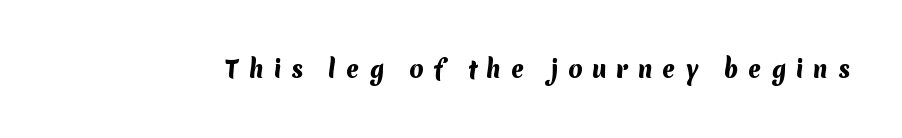
Here the glyphs are tracked loosely, breaking word shapes into spaced letters. Plain, unruled lines of type. On the weight axis this lands at bold, roughly 700.
